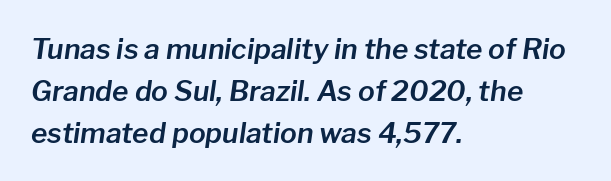
The image shows 28 px text type, italic (leaning right); set left-aligned, normal line spacing (1.5x), normal letter spacing, not underlined; low stroke contrast and a medium x-height.
